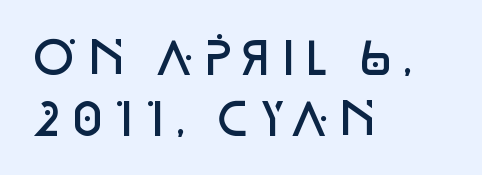
The image shows 43 px semibold sans-serif type, upright; set left-aligned, normal line spacing (1.41x), normal letter spacing, not underlined; low stroke contrast and a large x-height.
